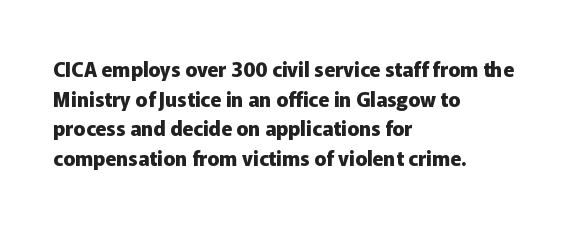
Q: Is the text bold? A: Yes.
Q: Is the text italic (slanted)? A: No, it is upright.
Q: Is the text underlined? A: No.
Q: How is the paragraph aligned? A: Left-aligned.
Q: Is the spacing between letters normal or unusually wide? A: Normal.
Q: Is the spacing between lines tight, normal or loose? A: Normal.
